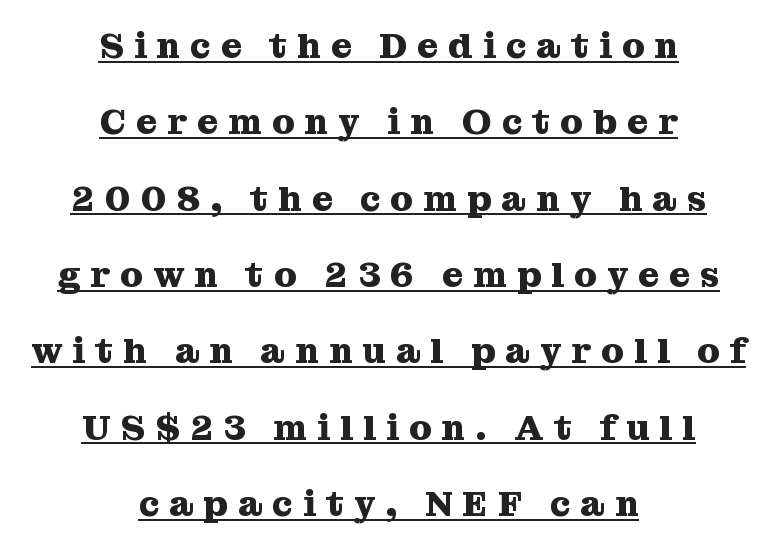
{"serif": "yes", "italic": "no", "bold": "yes", "weight": "heavy", "width": "normal", "stroke_contrast": "medium", "x_height": "medium", "monospaced": "no", "underline": "yes", "align": "center", "line_spacing": "loose", "line_spacing_ratio": 2.12, "letter_spacing": "wide", "letter_spacing_em": 0.28, "glyph_px": 36}
